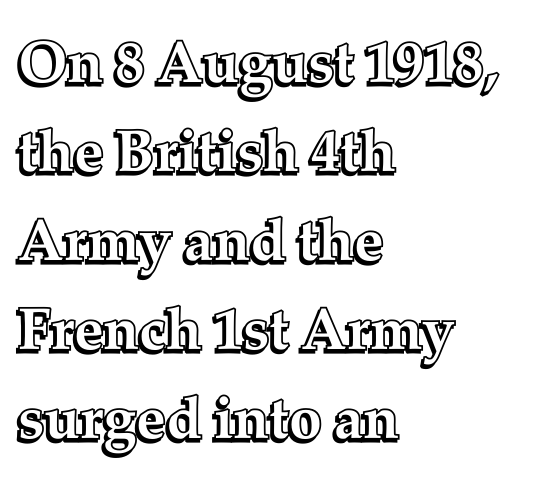
{"italic": "no", "width": "normal", "x_height": "medium", "monospaced": "no", "underline": "no", "align": "left", "line_spacing": "normal", "line_spacing_ratio": 1.51, "letter_spacing": "normal", "letter_spacing_em": 0.0, "glyph_px": 59}
